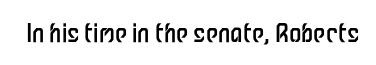
The rendering keeps characters at their native spacing. The font sits on the lighter half of the weight spectrum, regular included. Quick note: underline off. Is there any slant? The stems are plumb.
